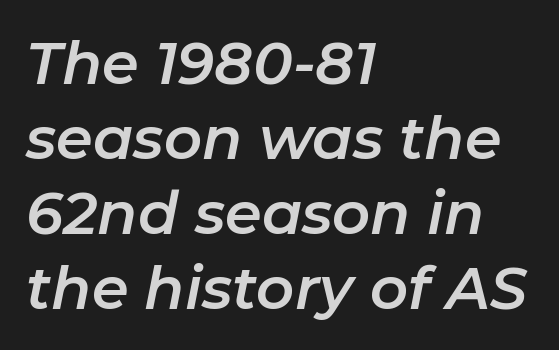
{"italic": "yes", "lean": "right", "slant_degrees": 11, "width": "normal", "stroke_contrast": "low", "x_height": "medium", "monospaced": "no", "underline": "no", "align": "left", "line_spacing": "normal", "line_spacing_ratio": 1.27, "letter_spacing": "normal", "letter_spacing_em": 0.0, "glyph_px": 59}
